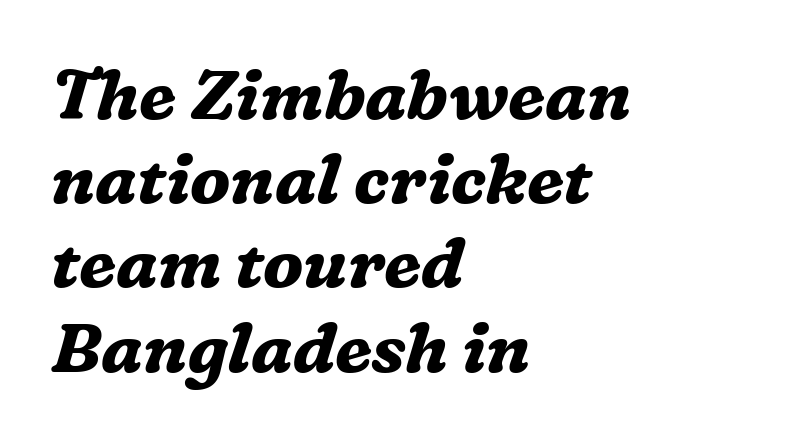
Serif or sans? Serif — the stroke terminals have little feet. Default kerning and tracking; the words read as compact shapes. The paragraph shown leans on its left margin. The space beneath each line is pristine and unruled. The passage shown is typed in a proportional face where columns would drift.
